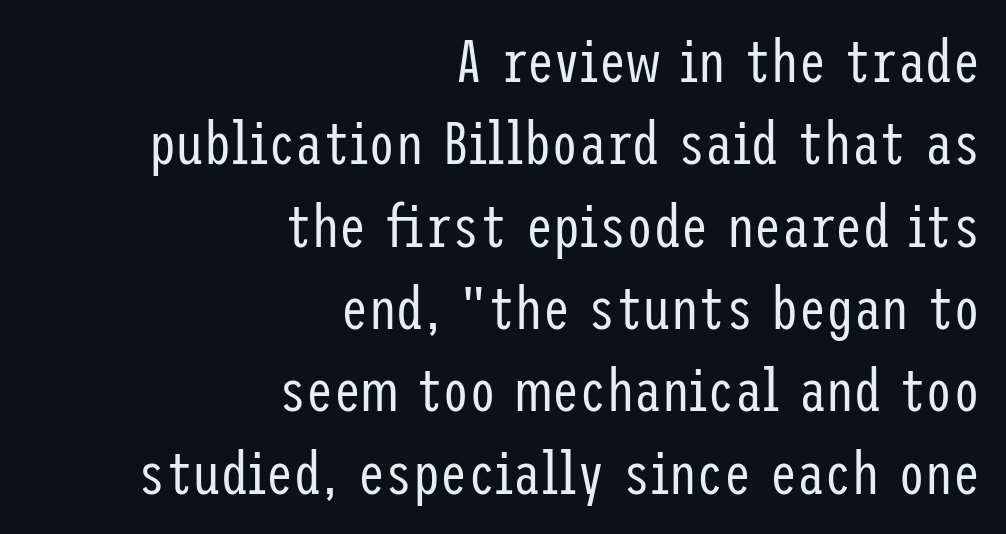
Which margin do the lines hug? The right one — the left edge is uneven. Ordinary non-slanted type is in use. The strip under each line holds only bare page. The text was rendered using a sans face with plain stroke endings. Compared with a typical body face, this is equally light or lighter still.
